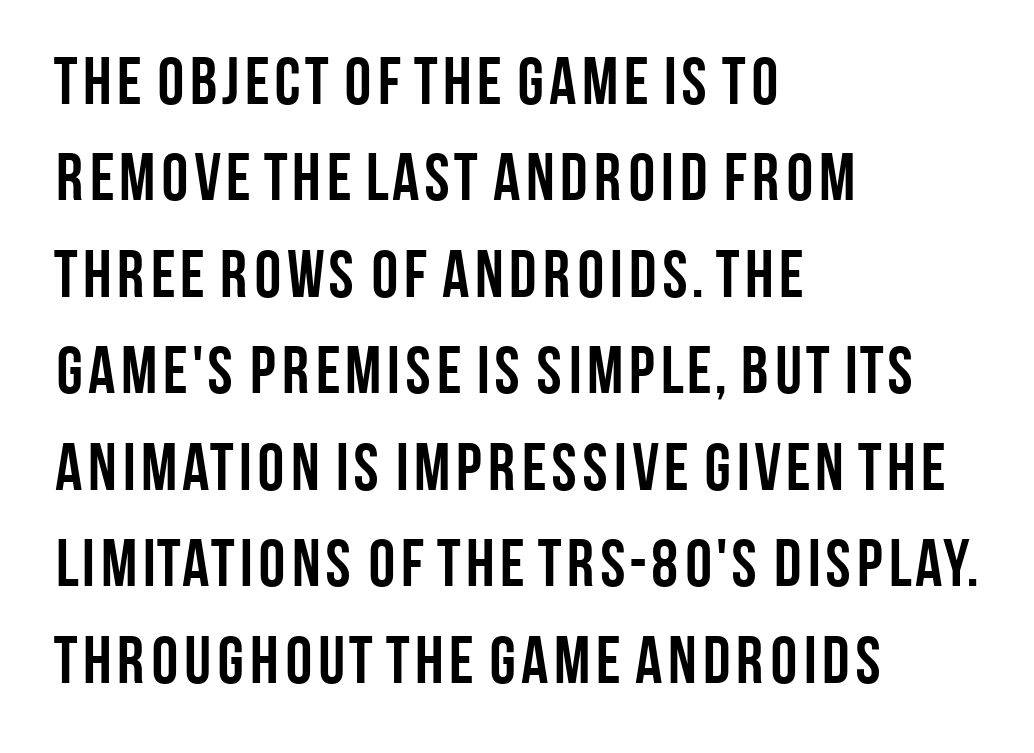
{"serif": "no", "italic": "no", "bold": "yes", "weight": "semibold", "width": "condensed", "stroke_contrast": "low", "x_height": "large", "monospaced": "no", "underline": "no", "align": "left", "line_spacing": "normal", "line_spacing_ratio": 1.44, "letter_spacing": "normal", "letter_spacing_em": 0.0, "glyph_px": 67}
